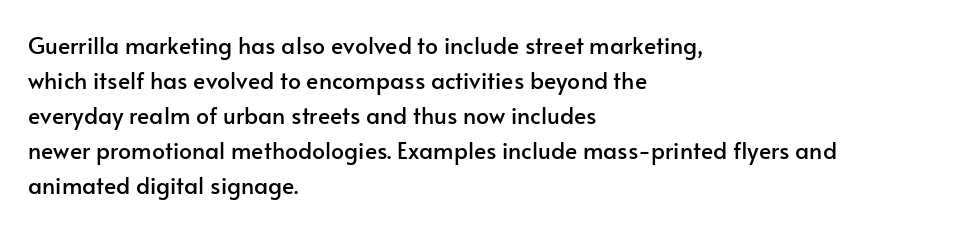
The image shows 23 px text type, upright; set left-aligned, normal line spacing (1.52x), normal letter spacing, not underlined.
